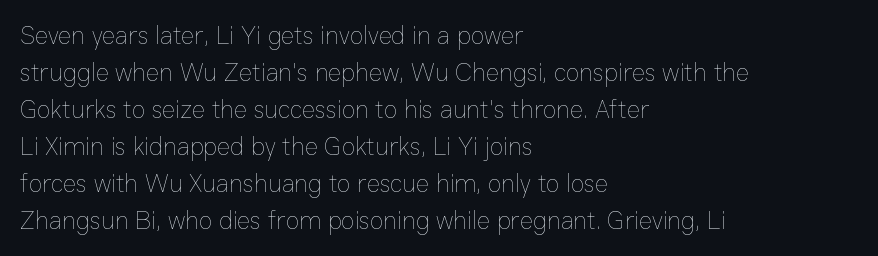
{"italic": "no", "bold": "no", "underline": "no", "align": "left", "line_spacing": "normal", "line_spacing_ratio": 1.48, "letter_spacing": "normal", "letter_spacing_em": 0.0, "glyph_px": 25}
